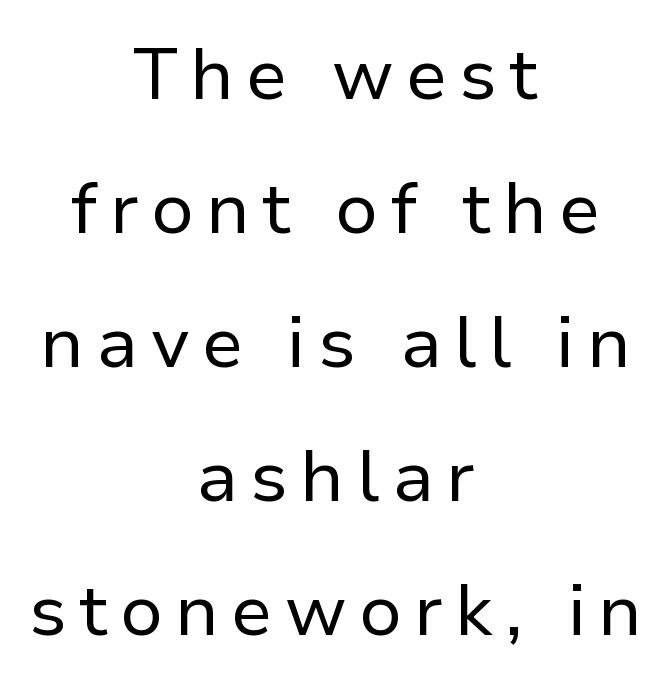
{"serif": "no", "italic": "no", "bold": "no", "weight": "regular", "width": "normal", "stroke_contrast": "low", "x_height": "medium", "monospaced": "no", "underline": "no", "align": "center", "line_spacing_ratio": 1.86, "glyph_px": 72}
